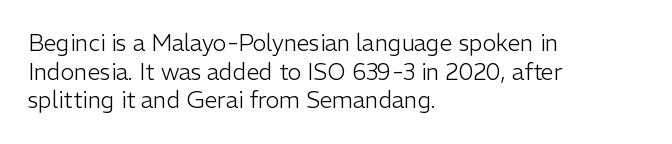
Q: Is the text bold? A: No.
Q: Is the text italic (slanted)? A: No, it is upright.
Q: Is the text underlined? A: No.
Q: How is the paragraph aligned? A: Left-aligned.
Q: Is the spacing between letters normal or unusually wide? A: Normal.
Q: Is the spacing between lines tight, normal or loose? A: Normal.
